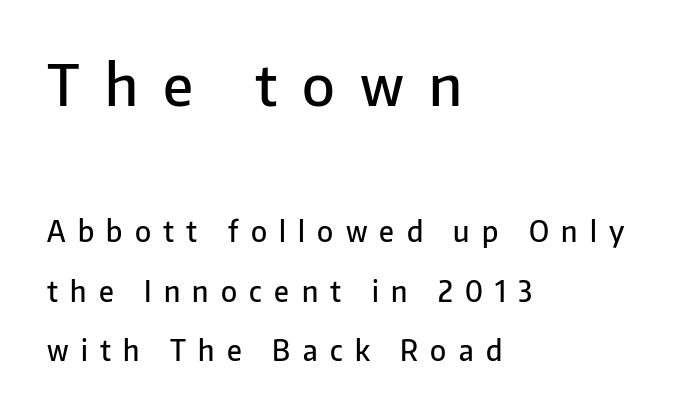
{"serif": "no", "italic": "no", "bold": "semi", "weight": "semibold", "width": "normal", "stroke_contrast": "low", "x_height": "medium", "monospaced": "no", "underline": "no", "align": "left", "line_spacing": "loose", "line_spacing_ratio": 2.12, "letter_spacing": "wide", "letter_spacing_em": 0.44, "larger_block": "first", "size_ratio": 2.04, "glyph_px": 57}
